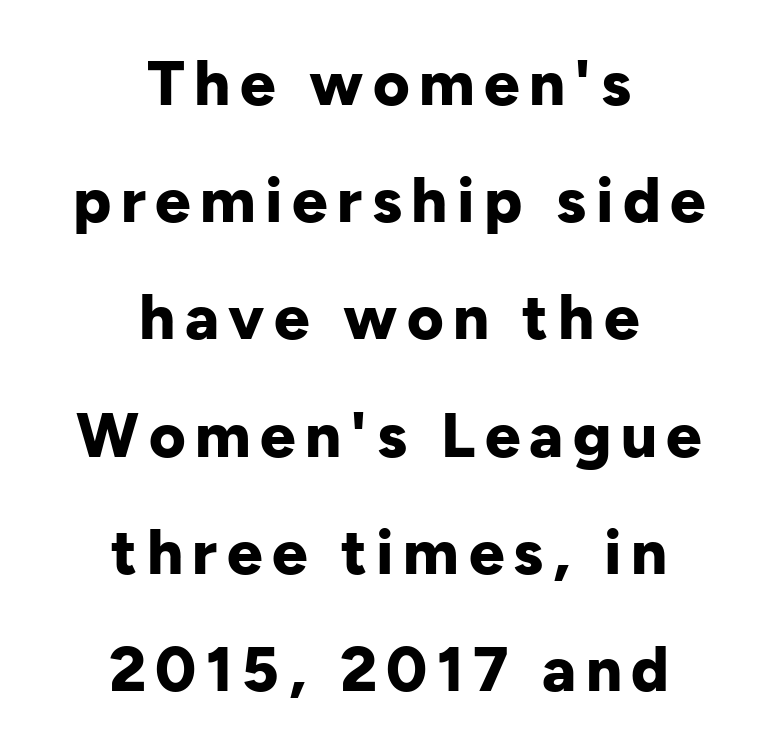
{"serif": "no", "italic": "no", "bold": "yes", "weight": "bold", "width": "normal", "stroke_contrast": "low", "x_height": "medium", "monospaced": "no", "underline": "no", "align": "center", "line_spacing_ratio": 1.86, "glyph_px": 63}
